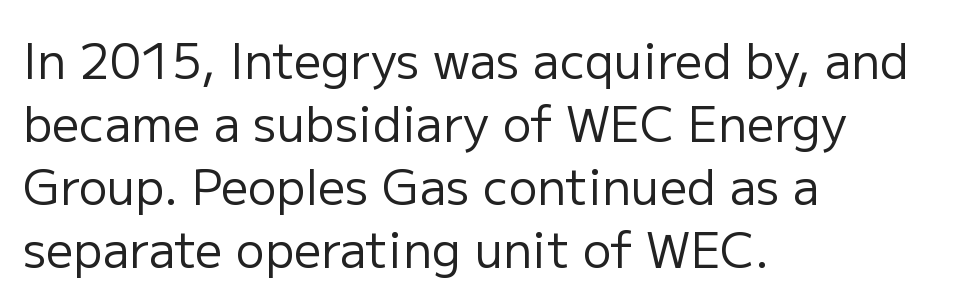
{"serif": "no", "italic": "no", "bold": "no", "weight": "regular", "width": "normal", "stroke_contrast": "low", "x_height": "medium", "monospaced": "no", "underline": "no", "align": "left", "line_spacing": "normal", "line_spacing_ratio": 1.31, "letter_spacing": "normal", "letter_spacing_em": 0.0, "glyph_px": 48}
